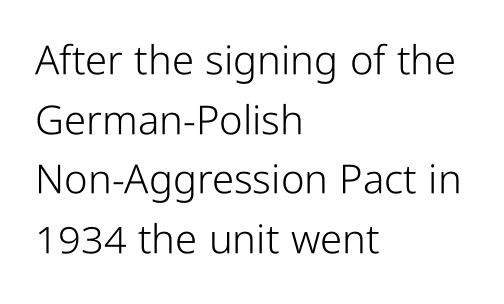
Regular leading. This rendering features lettering with no underline. The lines in this sample share a left origin and differ only in where they stop. These lines are composed in type without serifs.
